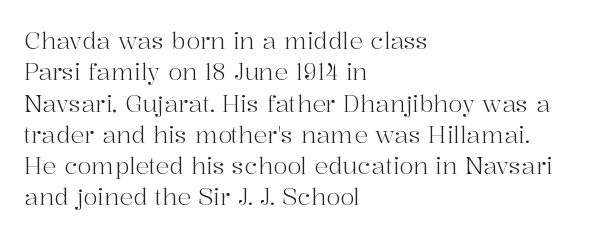
Q: Is the text bold? A: No.
Q: Is the text italic (slanted)? A: No, it is upright.
Q: Is the text underlined? A: No.
Q: How is the paragraph aligned? A: Left-aligned.
Q: Is the spacing between letters normal or unusually wide? A: Normal.
Q: Is the spacing between lines tight, normal or loose? A: Normal.
